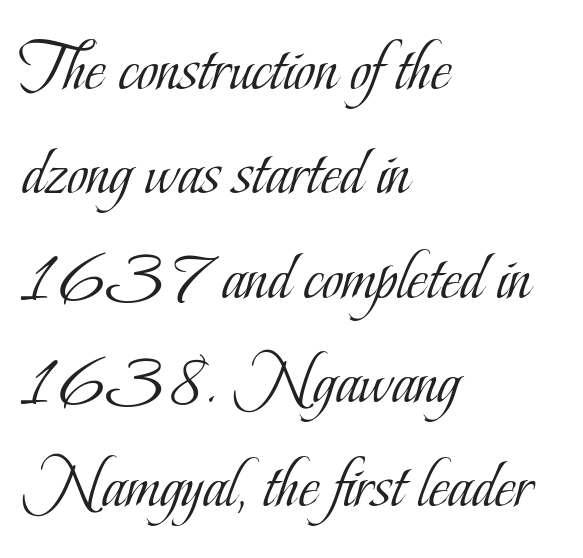
Q: Is the text bold? A: No.
Q: Is the text italic (slanted)? A: Yes.
Q: Is the typeface a serif or a sans-serif typeface? A: Serif.
Q: Is the text underlined? A: No.
Q: How is the paragraph aligned? A: Left-aligned.
Q: Is the spacing between letters normal or unusually wide? A: Normal.
Q: Is the spacing between lines tight, normal or loose? A: Normal.
Q: Width (condensed, normal, or wide)? A: Condensed.
Q: Stroke contrast? A: Low.
Q: x-height? A: Small.
Q: Monospaced? A: No.
